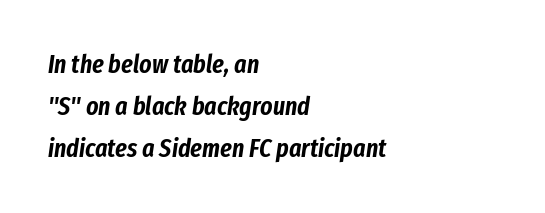
These lines stack with their left ends in a neat column. Is the letter spacing exaggerated? No — it looks like the ordinary default. Style check: oblique. The glyphs are unaccompanied by any horizontal stroke below them.
